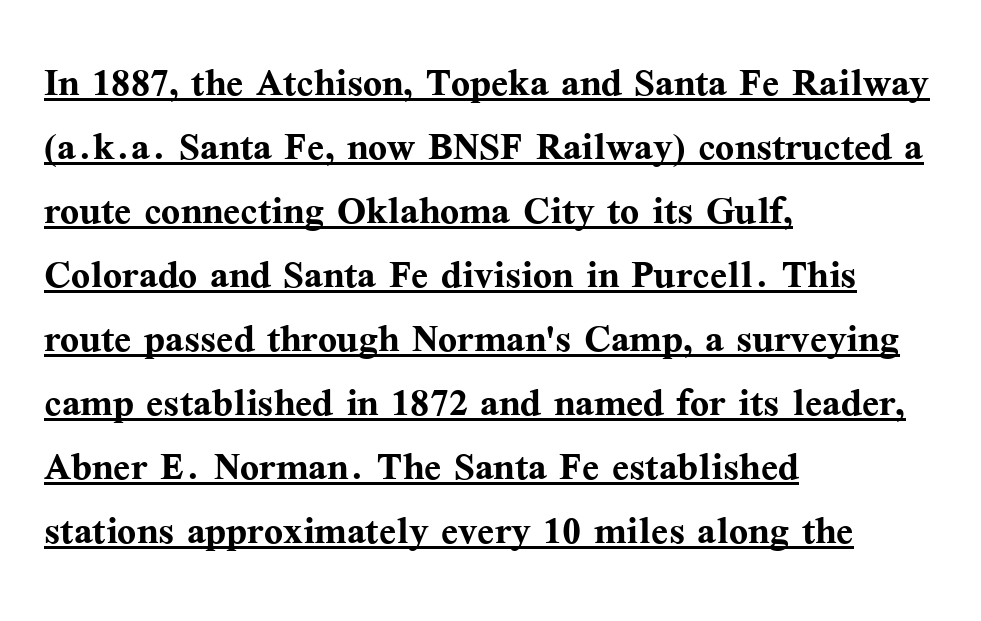
The rendering shows small feet on the letterforms — a serif design. A continuous stroke trails under the words, as in a hyperlink. This block has exactly the height ordinary leading produces. Heavy, bold letterforms. Is this a fixed-width face? No — the glyphs have proportional, varying widths. Honestly, the letter spacing is just normal — you wouldn't notice it.
